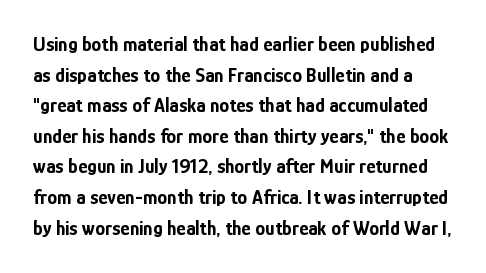
Q: Is the text bold? A: Yes.
Q: Is the text italic (slanted)? A: No, it is upright.
Q: Is the text underlined? A: No.
Q: Is the spacing between letters normal or unusually wide? A: Normal.
Q: Is the spacing between lines tight, normal or loose? A: Normal.
